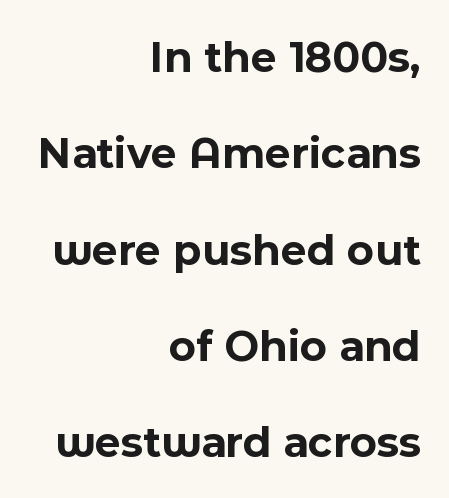
The image shows 45 px bold sans-serif type, upright; set right-aligned, loose line spacing (2.14x), normal letter spacing, not underlined; a medium x-height.
